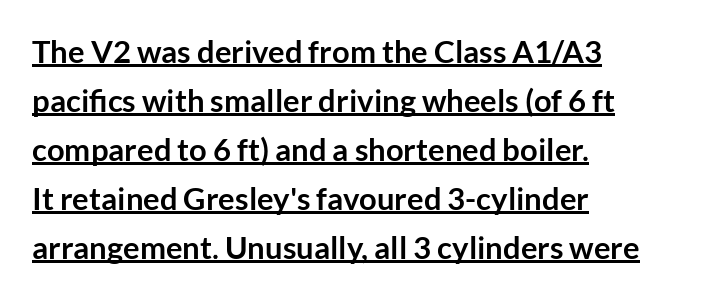
Q: Is the text bold? A: Yes.
Q: Is the text italic (slanted)? A: No, it is upright.
Q: Is the typeface a serif or a sans-serif typeface? A: Sans-serif.
Q: Is the text underlined? A: Yes.
Q: How is the paragraph aligned? A: Left-aligned.
Q: Is the spacing between letters normal or unusually wide? A: Normal.
Q: Is the spacing between lines tight, normal or loose? A: Normal.
Q: Width (condensed, normal, or wide)? A: Normal.
Q: Stroke contrast? A: Low.
Q: x-height? A: Medium.
Q: Monospaced? A: No.
